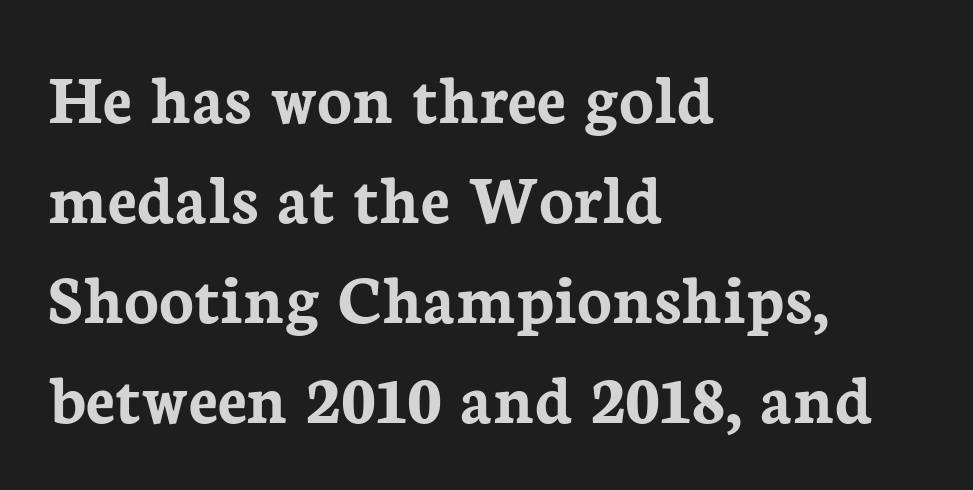
{"serif": "yes", "italic": "no", "bold": "yes", "weight": "semibold", "width": "normal", "stroke_contrast": "low", "x_height": "medium", "monospaced": "no", "underline": "no", "align": "left", "line_spacing": "normal", "line_spacing_ratio": 1.39, "letter_spacing": "normal", "letter_spacing_em": 0.0, "glyph_px": 72}
